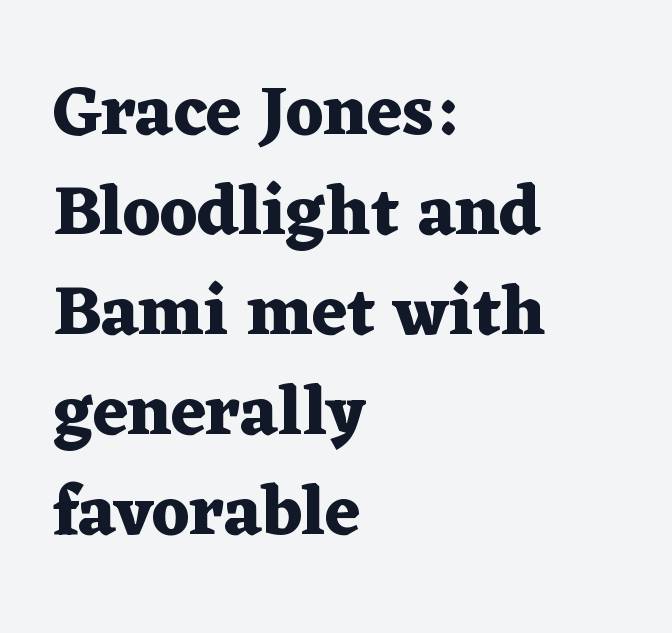
How would I describe the line gaps? Plain and ordinary. The specimen reads as upright at a glance. Bare-footed words on every line. The rag falls on the right side of this text block.
